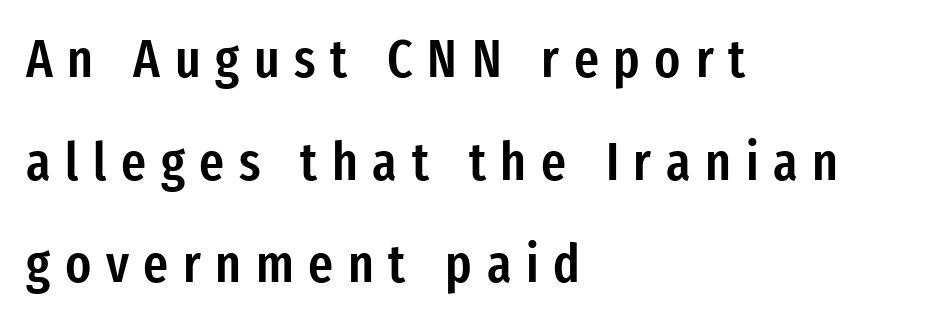
Q: Is the text bold? A: Semi-bold.
Q: Is the text italic (slanted)? A: No, it is upright.
Q: Is the typeface a serif or a sans-serif typeface? A: Sans-serif.
Q: Is the text underlined? A: No.
Q: How is the paragraph aligned? A: Left-aligned.
Q: Is the spacing between letters normal or unusually wide? A: Unusually wide.
Q: Is the spacing between lines tight, normal or loose? A: Loose.
Q: Width (condensed, normal, or wide)? A: Condensed.
Q: Stroke contrast? A: Low.
Q: x-height? A: Medium.
Q: Monospaced? A: No.
